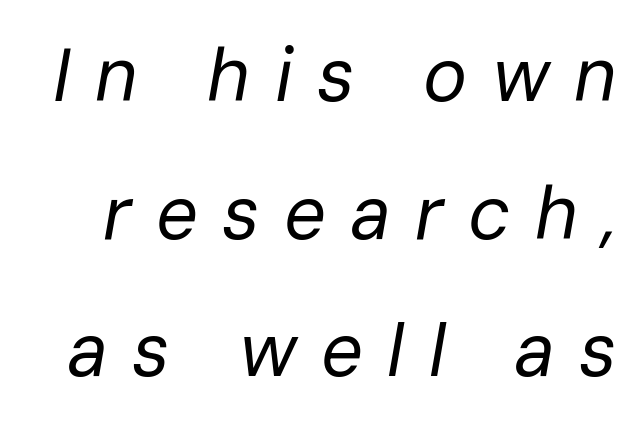
You could not count columns in this text — the font is proportionally spaced. Tall strokes in this sample are angled rather than plumb. Is the type heavy? It reads as light-to-regular instead. Underlining? Definitely not there.
